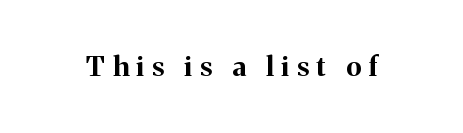
{"italic": "no", "bold": "yes", "underline": "no", "letter_spacing": "wide", "letter_spacing_em": 0.29, "glyph_px": 27}
